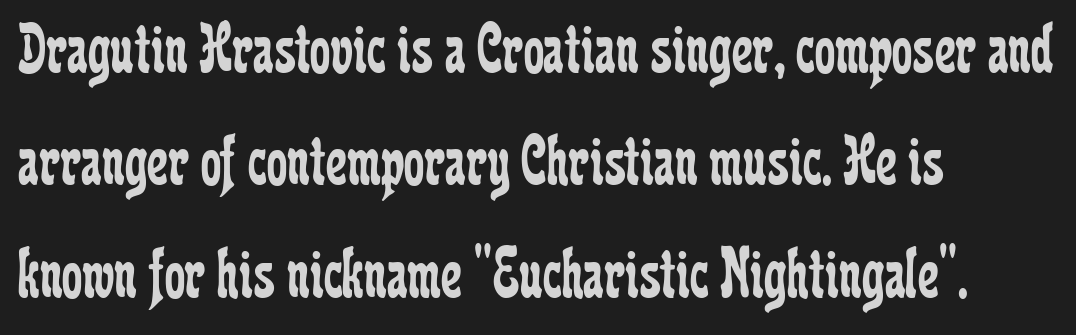
Q: Is the text bold? A: No.
Q: Is the text italic (slanted)? A: No, it is upright.
Q: Is the typeface a serif or a sans-serif typeface? A: Serif.
Q: Is the text underlined? A: No.
Q: How is the paragraph aligned? A: Left-aligned.
Q: Is the spacing between letters normal or unusually wide? A: Normal.
Q: Is the spacing between lines tight, normal or loose? A: Normal.
Q: Width (condensed, normal, or wide)? A: Condensed.
Q: Stroke contrast? A: Low.
Q: x-height? A: Medium.
Q: Monospaced? A: No.
